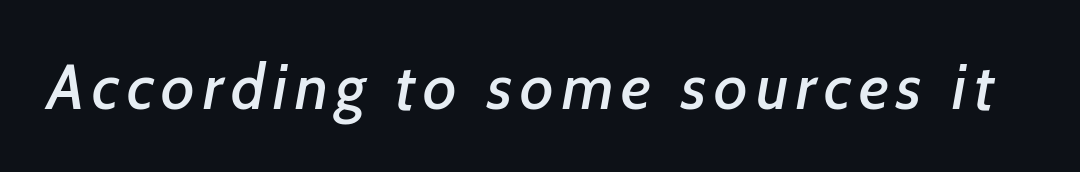
{"serif": "no", "width": "normal", "stroke_contrast": "low", "x_height": "medium", "monospaced": "no", "underline": "no", "glyph_px": 64}
